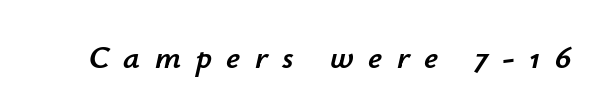
Q: Is the text italic (slanted)? A: Yes, it leans right by about 12 degrees.
Q: Is the text underlined? A: No.
Q: Is the spacing between letters normal or unusually wide? A: Unusually wide.
Q: Width (condensed, normal, or wide)? A: Normal.
Q: Stroke contrast? A: Low.
Q: x-height? A: Small.
Q: Monospaced? A: No.
